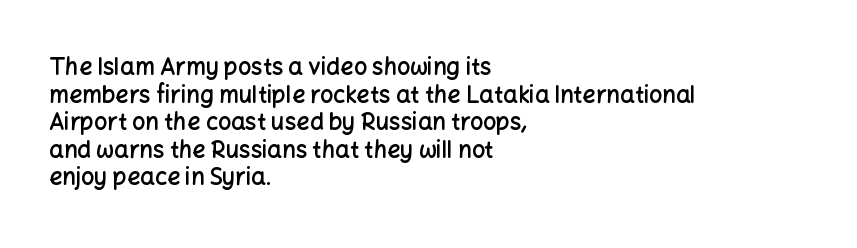
The image shows 23 px text type, upright; set left-aligned, line spacing 1.2x, normal letter spacing, not underlined.
